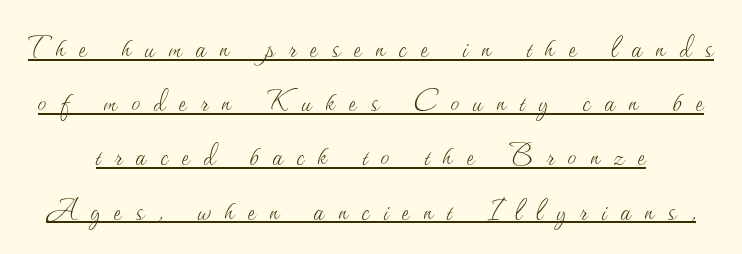
The rendering uses natural spacing where letterforms have individual widths. The cut favours lightness, reaching ordinary text weight at its darkest. Glance below the letters and you will spot a drawn line. Tracking here is generous; glyphs stand well apart from one another. Normally led — the rows are evenly, conventionally spaced.
